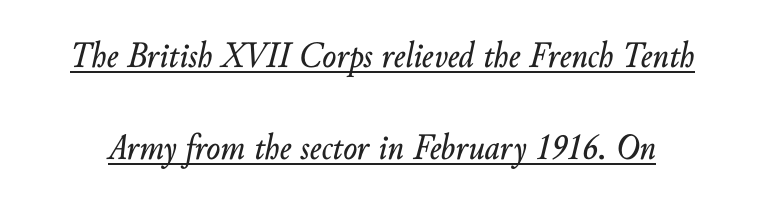
{"italic": "yes", "lean": "right", "slant_degrees": 10, "width": "normal", "stroke_contrast": "low", "x_height": "small", "monospaced": "no", "underline": "yes", "line_spacing": "loose", "line_spacing_ratio": 2.48, "letter_spacing": "normal", "letter_spacing_em": 0.0, "glyph_px": 37}
